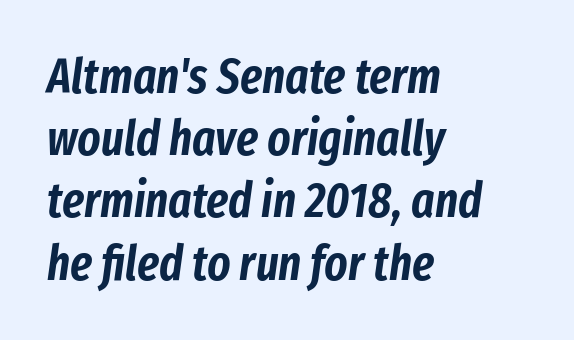
Q: Is the text italic (slanted)? A: Yes, it leans right by about 8 degrees.
Q: Is the text underlined? A: No.
Q: How is the paragraph aligned? A: Left-aligned.
Q: Is the spacing between letters normal or unusually wide? A: Normal.
Q: Is the spacing between lines tight, normal or loose? A: Normal.
Q: Width (condensed, normal, or wide)? A: Condensed.
Q: Stroke contrast? A: Low.
Q: x-height? A: Medium.
Q: Monospaced? A: No.
